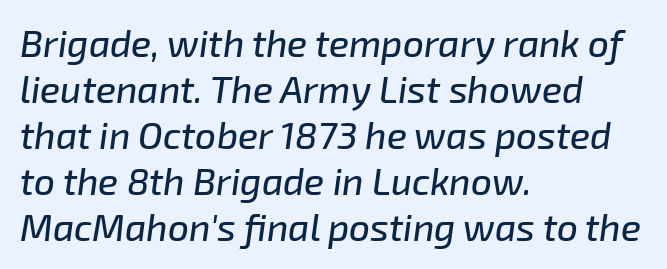
Q: Is the text italic (slanted)? A: Yes, it leans right by about 8 degrees.
Q: Is the text underlined? A: No.
Q: How is the paragraph aligned? A: Left-aligned.
Q: Is the spacing between letters normal or unusually wide? A: Normal.
Q: Width (condensed, normal, or wide)? A: Normal.
Q: Stroke contrast? A: Low.
Q: x-height? A: Medium.
Q: Monospaced? A: No.
